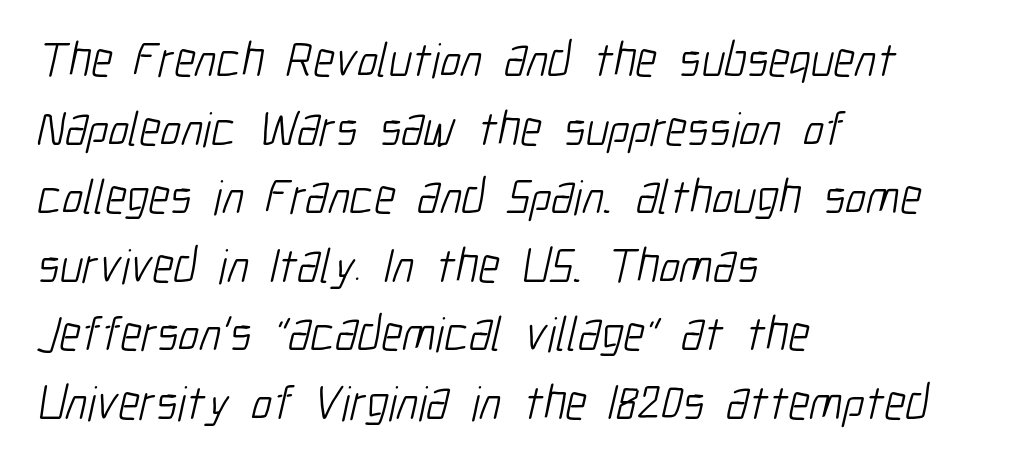
{"serif": "no", "bold": "no", "weight": "light", "width": "condensed", "stroke_contrast": "low", "x_height": "medium", "monospaced": "no", "underline": "no", "align": "left", "line_spacing": "normal", "line_spacing_ratio": 1.4, "letter_spacing": "normal", "letter_spacing_em": 0.0, "glyph_px": 49}
